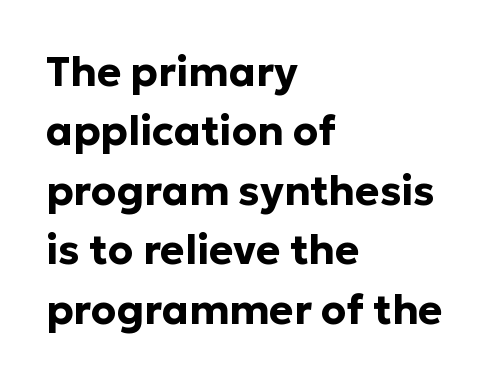
Notice how descenders clear the ascenders below comfortably — that's standard leading. The letters stand straight up with perfectly vertical stems. This is heavy type, rendered in bold. A typesetter would call this proportional, since set widths differ per character. The foot of each line stays bare and open.
